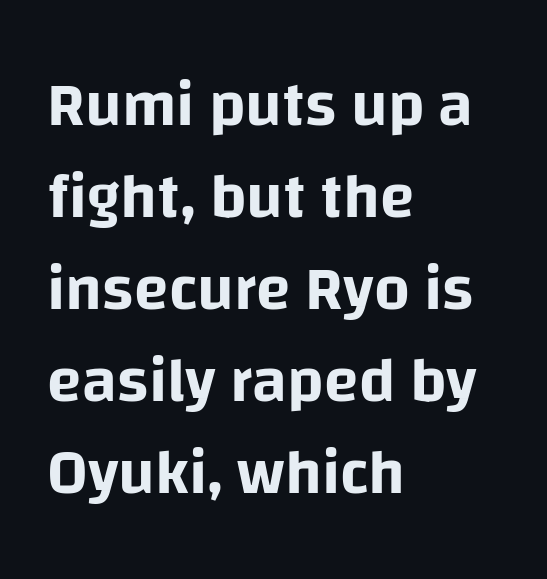
The image shows 63 px sans-serif type, upright; set left-aligned, normal line spacing (1.46x), normal letter spacing, not underlined; low stroke contrast and a large x-height.
